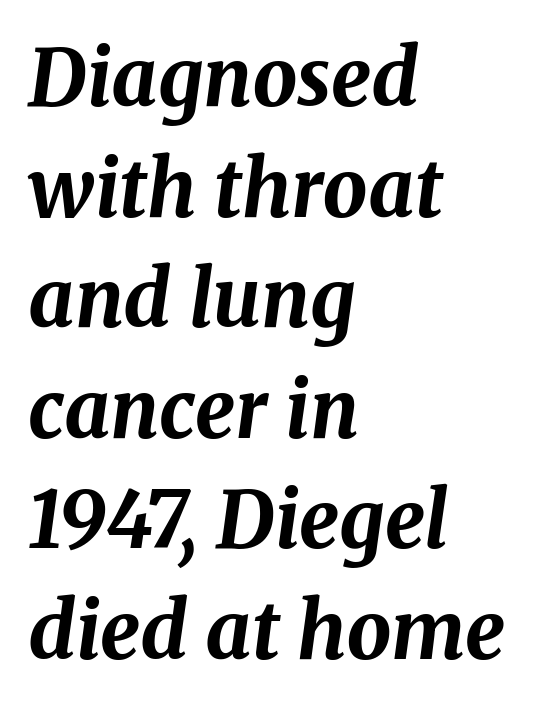
Q: Is the text bold? A: Yes.
Q: Is the text italic (slanted)? A: Yes, it leans right by about 8 degrees.
Q: Is the text underlined? A: No.
Q: How is the paragraph aligned? A: Left-aligned.
Q: Is the spacing between letters normal or unusually wide? A: Normal.
Q: Is the spacing between lines tight, normal or loose? A: Normal.
Q: Width (condensed, normal, or wide)? A: Normal.
Q: Stroke contrast? A: Medium.
Q: x-height? A: Medium.
Q: Monospaced? A: No.
